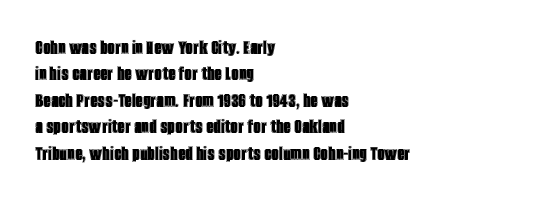
Q: Is the text italic (slanted)? A: No, it is upright.
Q: Is the text underlined? A: No.
Q: How is the paragraph aligned? A: Left-aligned.
Q: Is the spacing between letters normal or unusually wide? A: Normal.
Q: Is the spacing between lines tight, normal or loose? A: Normal.
